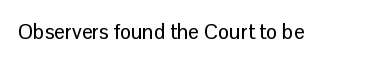
{"italic": "no", "underline": "no", "letter_spacing": "normal", "letter_spacing_em": 0.0, "glyph_px": 21}
